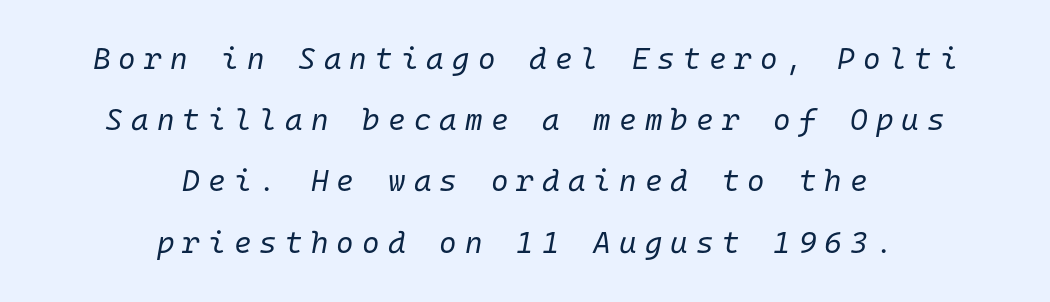
Someone cranked the tracking dial way up on this one. The passage shown is typed in a monospace face where columns stay perfectly aligned. The gap between lines stays unmarked. The whole block is typeset with a tilt.
